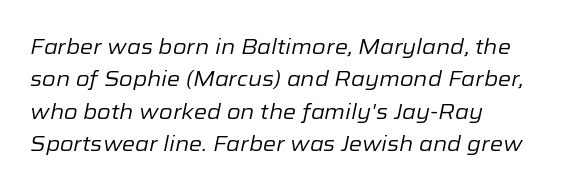
Q: Is the text bold? A: No.
Q: Is the text italic (slanted)? A: Yes, it leans right by about 12 degrees.
Q: Is the text underlined? A: No.
Q: How is the paragraph aligned? A: Left-aligned.
Q: Is the spacing between letters normal or unusually wide? A: Normal.
Q: Is the spacing between lines tight, normal or loose? A: Normal.
